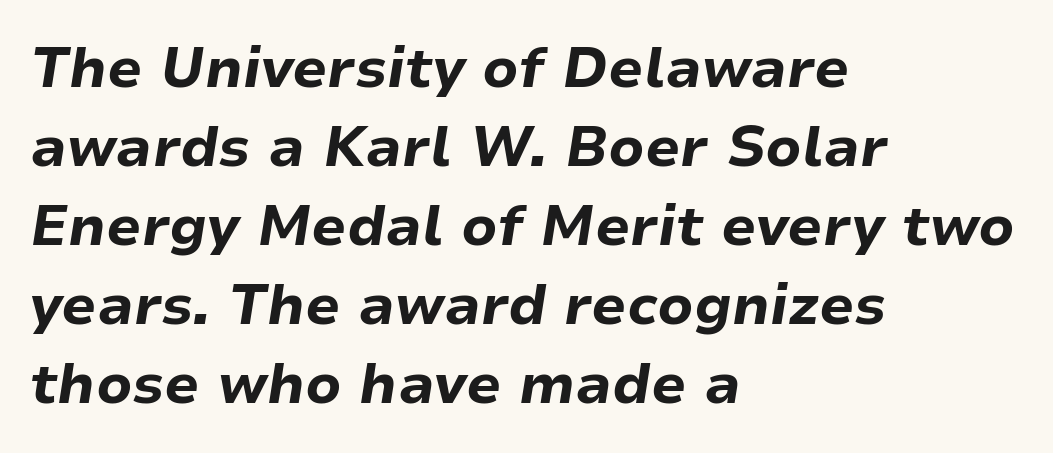
{"italic": "yes", "lean": "right", "slant_degrees": 9, "bold": "yes", "weight": "bold", "width": "normal", "stroke_contrast": "low", "x_height": "medium", "monospaced": "no", "underline": "no", "align": "left", "line_spacing": "normal", "line_spacing_ratio": 1.41, "letter_spacing": "normal", "letter_spacing_em": 0.0, "glyph_px": 56}
